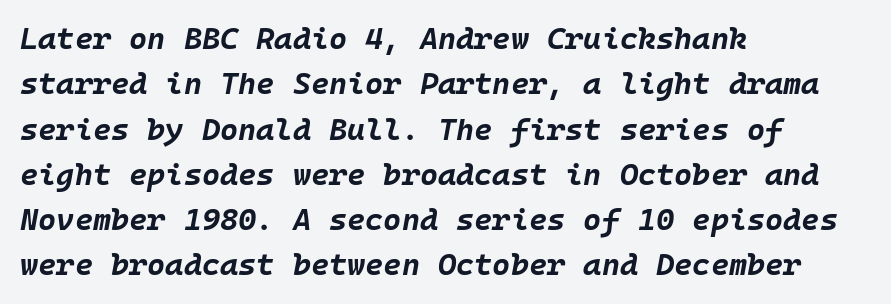
Spacing verdict: monospaced, one width for all characters. Italic? Definitely — the glyphs are oblique. This sample is left-justified, so line endings fall wherever the words run out. The typesetting leans heavy: a genuine bold.
